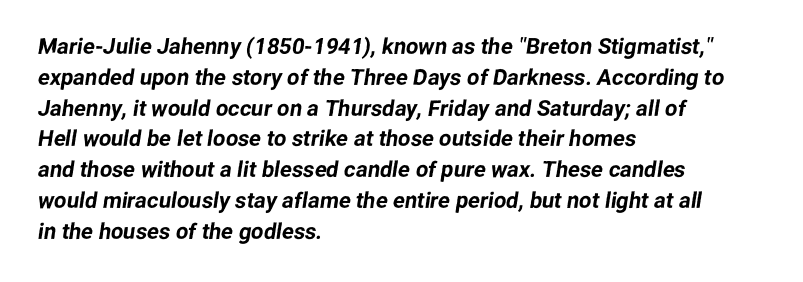
{"underline": "no", "align": "left", "line_spacing": "normal", "line_spacing_ratio": 1.4, "letter_spacing": "normal", "letter_spacing_em": 0.0, "glyph_px": 22}
